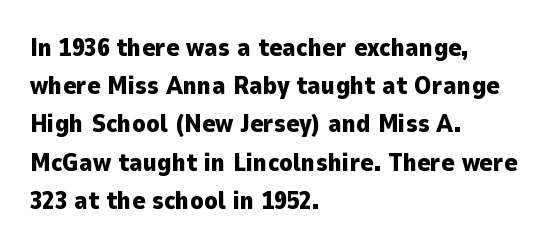
The image shows 25 px bold type, upright; set left-aligned, normal line spacing (1.53x), normal letter spacing, not underlined.
